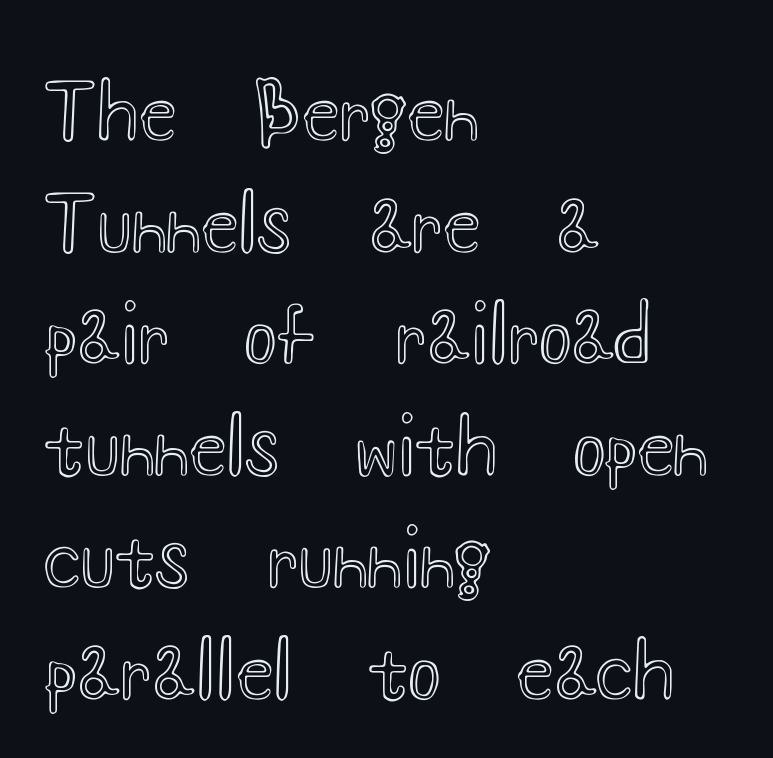
Q: Is the text italic (slanted)? A: No, it is upright.
Q: Is the text underlined? A: No.
Q: How is the paragraph aligned? A: Left-aligned.
Q: Is the spacing between letters normal or unusually wide? A: Normal.
Q: Is the spacing between lines tight, normal or loose? A: Normal.
Q: Width (condensed, normal, or wide)? A: Wide.
Q: x-height? A: Small.
Q: Monospaced? A: No.
